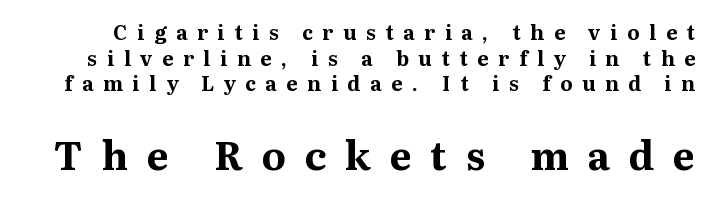
Plenty of ink on the page — the face is bold. Examine the stroke ends and you'll spot serifs. Block two is the big one; block one sits smaller above it. Is the letter spacing exaggerated? Yes — the characters are pushed far apart. The space between consecutive lines is moderate.
